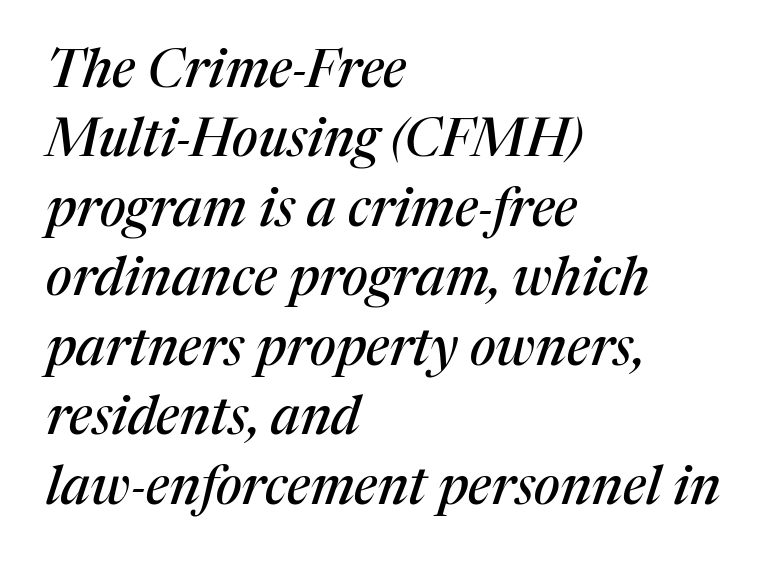
The image shows 53 px serif type, italic (leaning right); set left-aligned, normal line spacing (1.31x), normal letter spacing, not underlined; medium stroke contrast and a medium x-height.
